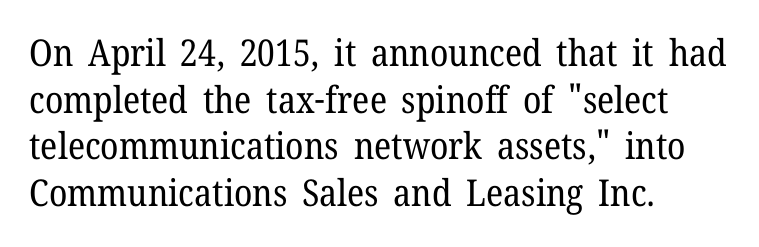
Descenders are the only things crossing below the line. Posture: upright roman. The rendering uses a moderate line-height, typical for paragraphs. Horizontal alignment here is leftward, the default for most running prose. Here the designer chose a conventional face with non-uniform glyph widths. Bold? No — there's no thickening of the strokes.
